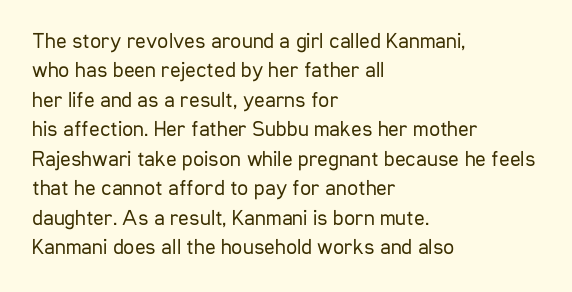
The image shows 22 px text type, upright; set left-aligned, normal line spacing (1.34x), normal letter spacing, not underlined.
